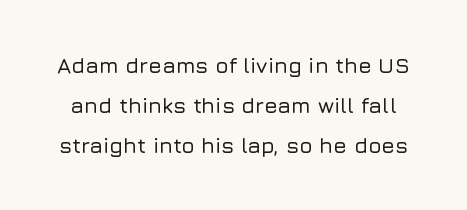
{"italic": "no", "underline": "no", "line_spacing_ratio": 1.82, "letter_spacing": "normal", "letter_spacing_em": 0.0, "glyph_px": 22}
